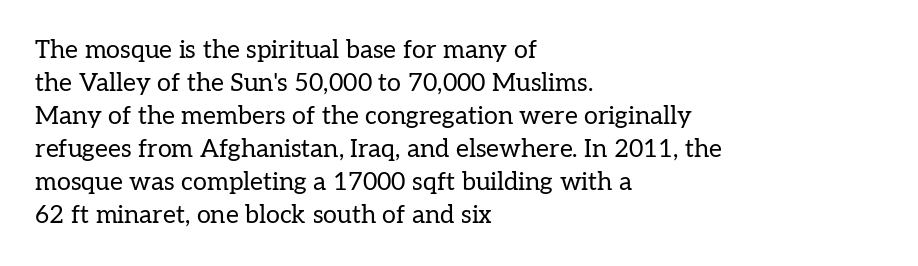
The setting favours the left margin, as ordinary paragraphs usually do. The letters stand upright; this is a roman face. Does the leading feel generous? No, just average. The passage shown has conventional tracking throughout. Each stroke keeps to a modest, everyday thickness or less.
